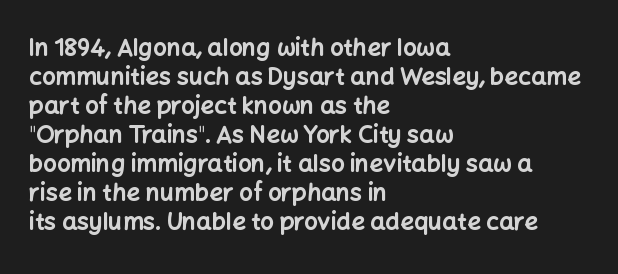
{"italic": "no", "bold": "yes", "underline": "no", "align": "left", "line_spacing_ratio": 1.21, "letter_spacing": "normal", "letter_spacing_em": 0.0, "glyph_px": 24}
